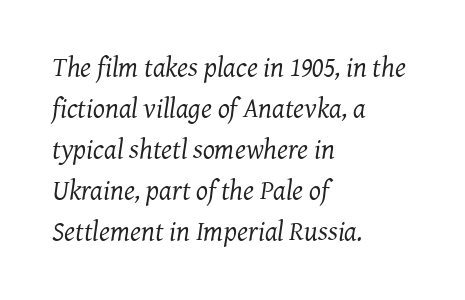
You can tell from the footed stems that serif type was used. The rendering keeps characters at their native spacing. Vertical spacing — default. Unmarked baselines from the first word to the last.
